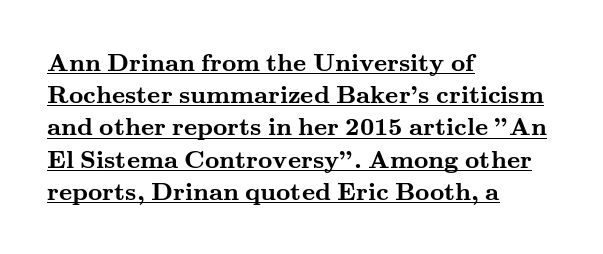
Horizontal alignment here is leftward, the default for most running prose. The lettering stays uniformly vertical, giving the passage a roman look. A continuous stroke trails under the words, as in a hyperlink. Heft: maximum for text — a bold.
